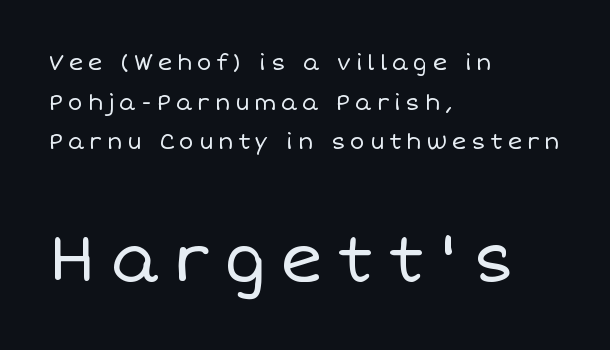
The image shows 65 px regular-weight type, upright; set left-aligned, line spacing 1.8x, unusually wide letter spacing (+0.22 em), not underlined; the second (bottom) block is 2.95x larger; low stroke contrast and a large x-height.
